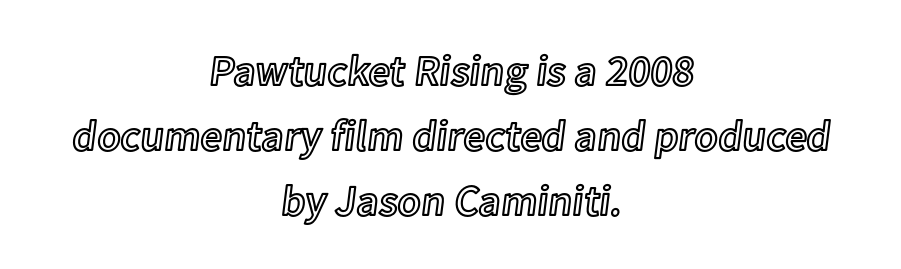
Q: Is the text italic (slanted)? A: Yes.
Q: Is the text underlined? A: No.
Q: How is the paragraph aligned? A: Centered.
Q: Is the spacing between letters normal or unusually wide? A: Normal.
Q: Is the spacing between lines tight, normal or loose? A: Normal.
Q: Width (condensed, normal, or wide)? A: Normal.
Q: x-height? A: Medium.
Q: Monospaced? A: No.
